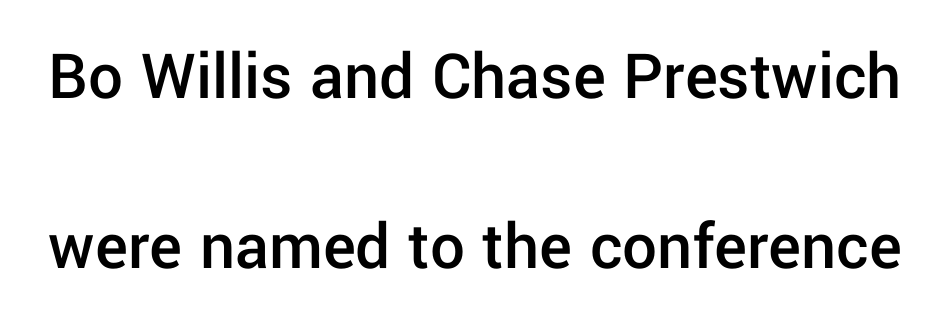
Q: Is the text bold? A: Semi-bold.
Q: Is the text italic (slanted)? A: No, it is upright.
Q: Is the typeface a serif or a sans-serif typeface? A: Sans-serif.
Q: Is the text underlined? A: No.
Q: Is the spacing between letters normal or unusually wide? A: Normal.
Q: Is the spacing between lines tight, normal or loose? A: Loose.
Q: Width (condensed, normal, or wide)? A: Normal.
Q: Stroke contrast? A: Low.
Q: x-height? A: Medium.
Q: Monospaced? A: No.
